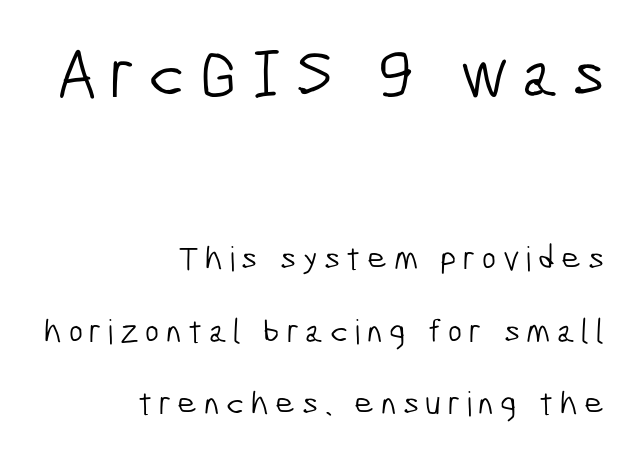
{"serif": "no", "bold": "no", "weight": "light", "width": "condensed", "stroke_contrast": "low", "x_height": "medium", "monospaced": "no", "underline": "no", "align": "right", "line_spacing": "loose", "line_spacing_ratio": 2.12, "larger_block": "first", "size_ratio": 2.03, "glyph_px": 69}
